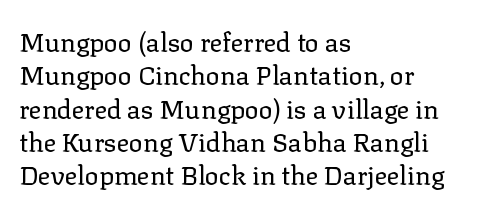
{"italic": "no", "bold": "no", "underline": "no", "align": "left", "line_spacing": "normal", "line_spacing_ratio": 1.28, "letter_spacing": "normal", "letter_spacing_em": 0.0, "glyph_px": 26}
